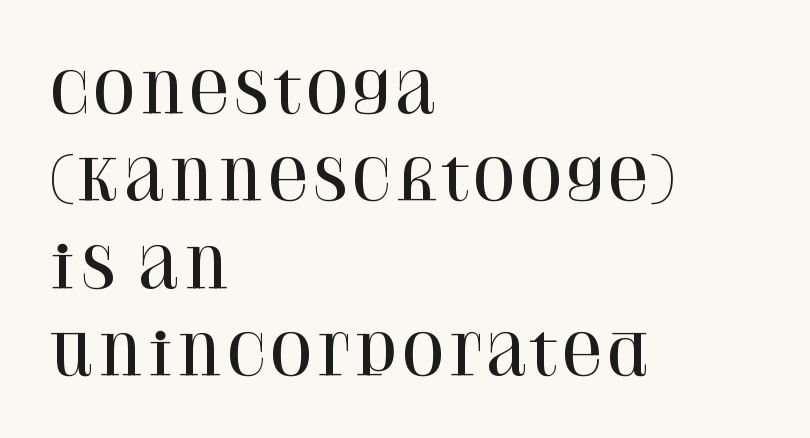
The image shows 56 px serif type, upright; set left-aligned, normal line spacing (1.56x), normal letter spacing, not underlined; high stroke contrast and a large x-height.
